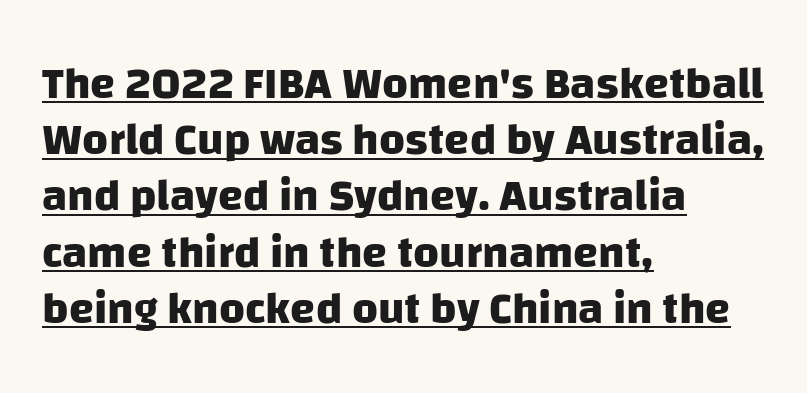
The image shows 45 px heavy sans-serif type; set left-aligned, normal line spacing (1.25x), normal letter spacing, underlined; low stroke contrast and a large x-height.
